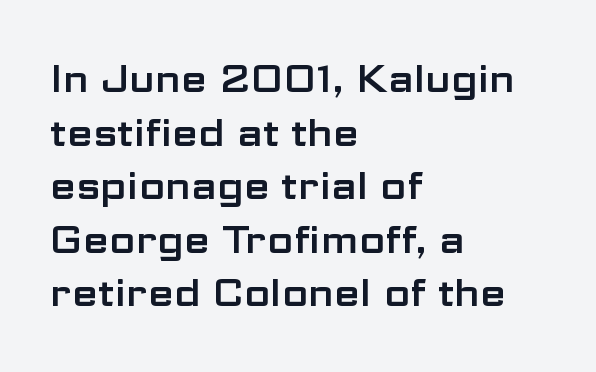
The image shows 38 px wide sans-serif type, upright; set left-aligned, normal line spacing (1.41x), normal letter spacing, not underlined; low stroke contrast and a medium x-height.
